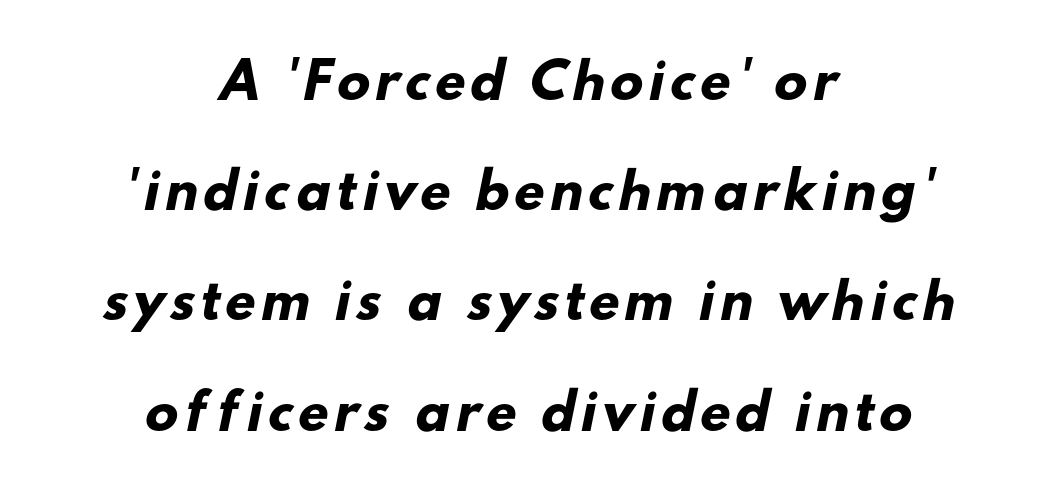
The paragraph has two soft edges and a firm central axis. Nothing sits at the stroke ends, so this counts as sans-serif. Nobody drew a line under any word here. Character widths vary here, with narrow letters taking less room than wide ones. Line spacing here is loose.
